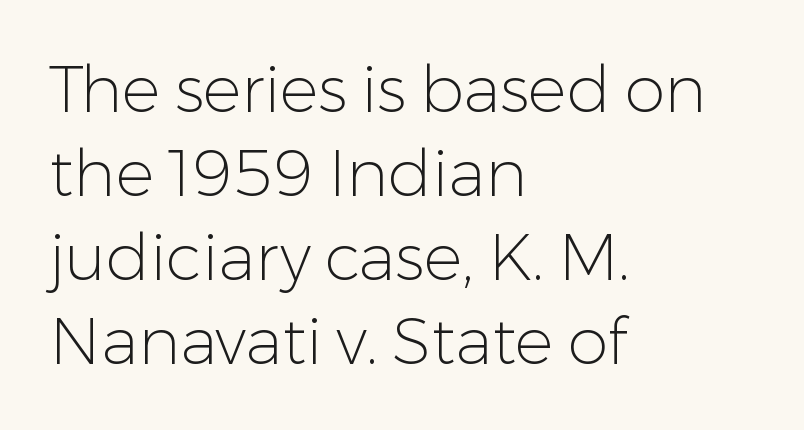
{"serif": "no", "italic": "no", "bold": "no", "weight": "light", "width": "normal", "stroke_contrast": "low", "x_height": "medium", "monospaced": "no", "underline": "no", "align": "left", "line_spacing": "normal", "line_spacing_ratio": 1.29, "letter_spacing": "normal", "letter_spacing_em": 0.0, "glyph_px": 65}
